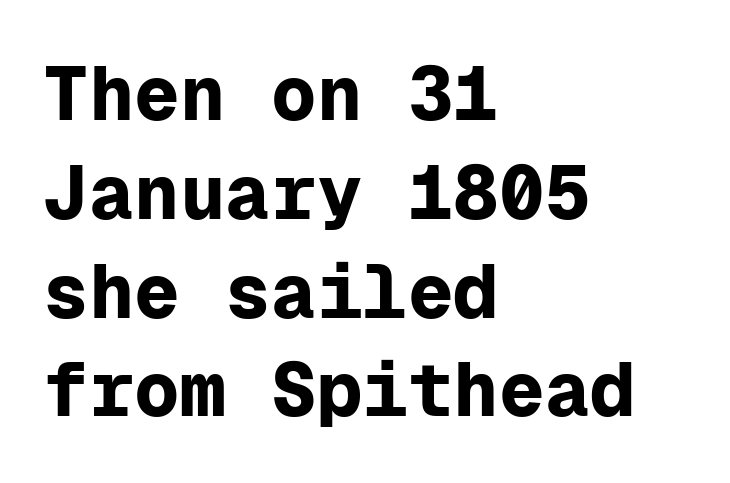
{"serif": "no", "italic": "no", "bold": "yes", "weight": "bold", "width": "normal", "stroke_contrast": "low", "x_height": "medium", "monospaced": "yes", "underline": "no", "align": "left", "line_spacing": "normal", "line_spacing_ratio": 1.3, "letter_spacing": "normal", "letter_spacing_em": 0.0, "glyph_px": 76}
